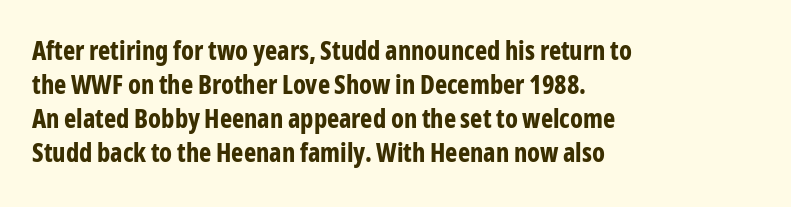
Typeset ragged right — the left edge is the straight one. Words float on clear page, feet unadorned. Vertically, the passage feels balanced, rows spaced as you'd expect. This sample uses plain, unmodified letter spacing. Summary of weight: heavy, a full bold. Characters remain perfectly vertical along every line.
